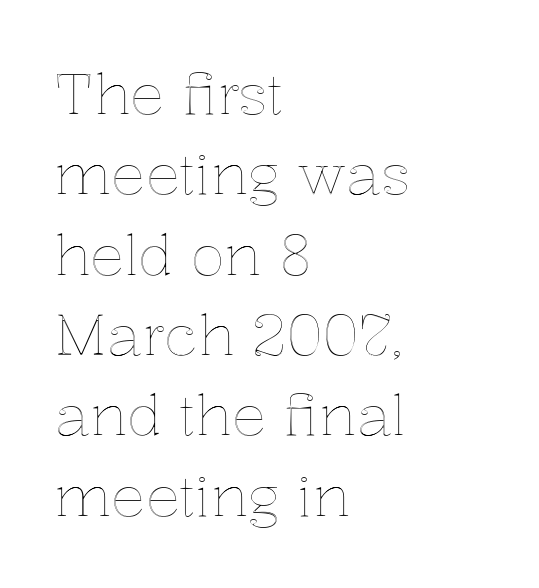
{"italic": "no", "width": "normal", "x_height": "medium", "monospaced": "no", "underline": "no", "align": "left", "line_spacing": "normal", "line_spacing_ratio": 1.41, "letter_spacing": "normal", "letter_spacing_em": 0.0, "glyph_px": 57}
